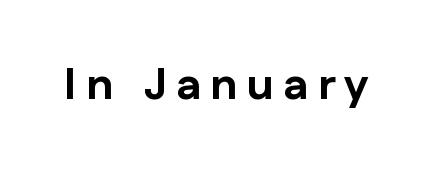
Q: Is the text bold? A: Yes.
Q: Is the text italic (slanted)? A: No, it is upright.
Q: Is the typeface a serif or a sans-serif typeface? A: Sans-serif.
Q: Is the text underlined? A: No.
Q: Is the spacing between letters normal or unusually wide? A: Unusually wide.
Q: Width (condensed, normal, or wide)? A: Normal.
Q: Stroke contrast? A: Low.
Q: x-height? A: Medium.
Q: Monospaced? A: No.
